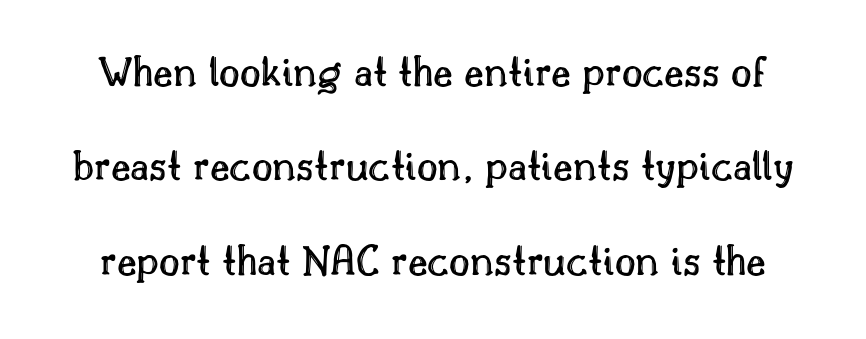
The image shows 45 px text type, upright; set loose line spacing (2.1x), normal letter spacing, not underlined; a small x-height.
